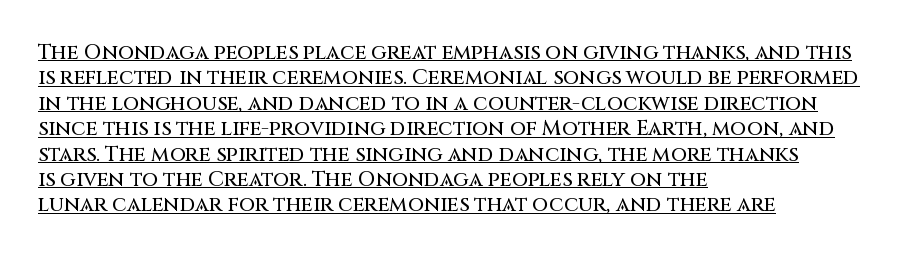
Upright lettering throughout. Tracking here is standard; glyphs follow each other at the usual distance. This rendering features underlined lettering. Caption: multi-line text, flush left, ragged right.
